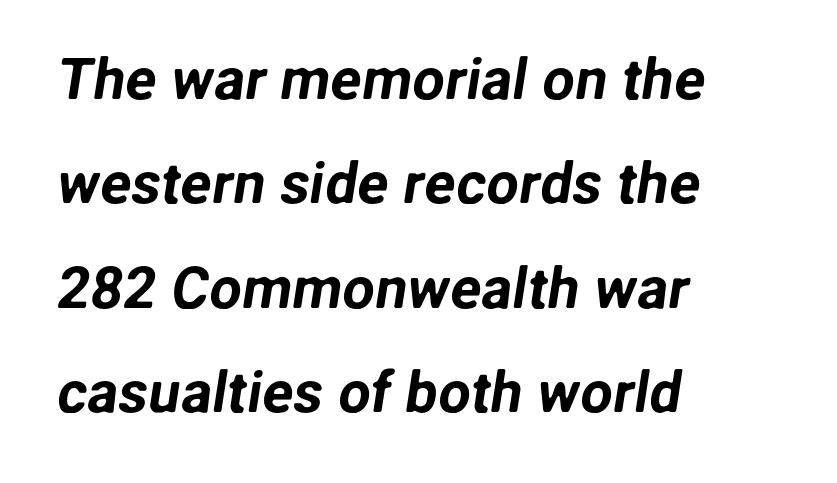
Q: Is the typeface a serif or a sans-serif typeface? A: Sans-serif.
Q: Is the text underlined? A: No.
Q: How is the paragraph aligned? A: Left-aligned.
Q: Is the spacing between letters normal or unusually wide? A: Normal.
Q: Width (condensed, normal, or wide)? A: Normal.
Q: Stroke contrast? A: Low.
Q: x-height? A: Medium.
Q: Monospaced? A: No.
